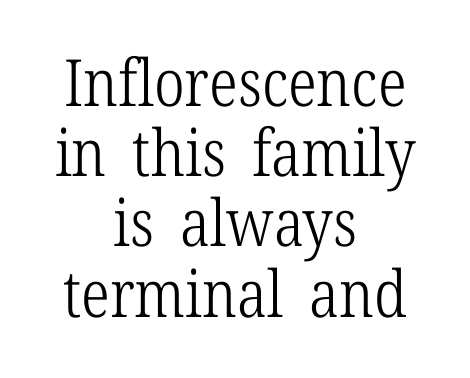
The image shows 65 px light, condensed serif type, upright; set centered, tight line spacing (1.08x), normal letter spacing, not underlined; low stroke contrast and a medium x-height.
